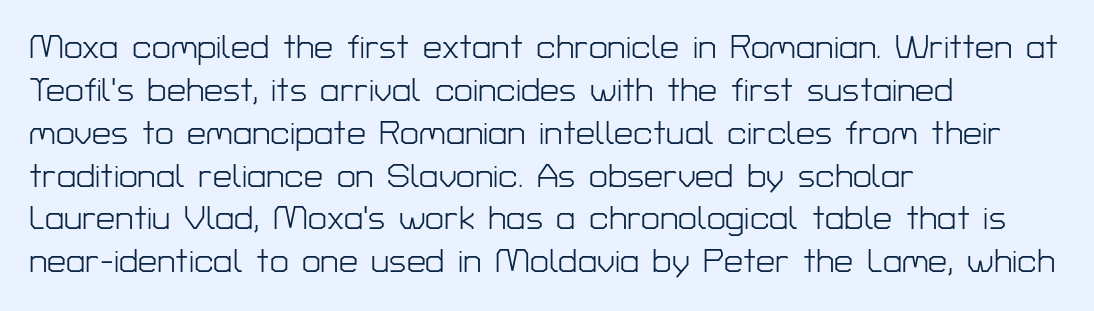
Style check: upright. Classification — sans serif. The rendering keeps characters at their native spacing. If you measured baseline to baseline, you'd find a middling distance. Alignment: flush left.
